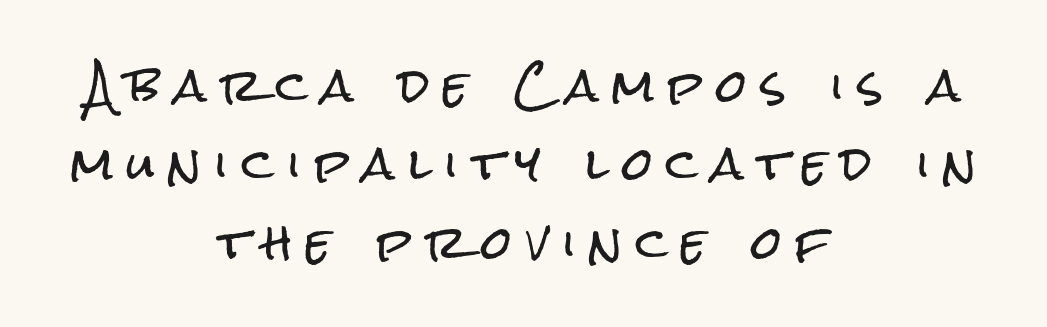
The characters display no serif detailing; their extremities are plain. The gaps between neighbouring characters are conspicuously large. A typesetter would call this proportional, since set widths differ per character. Is there any slant? The stems are plumb. Alignment: centered.
